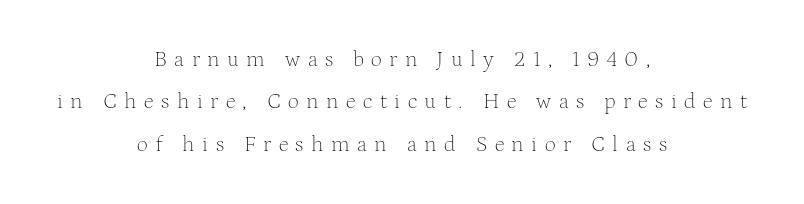
{"italic": "no", "bold": "no", "underline": "no", "align": "center", "line_spacing": "loose", "line_spacing_ratio": 1.93, "letter_spacing": "wide", "letter_spacing_em": 0.34, "glyph_px": 22}
